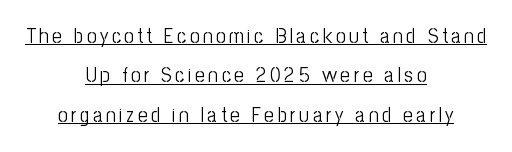
The image shows 21 px text type, upright; set centered, line spacing 1.88x, underlined.
